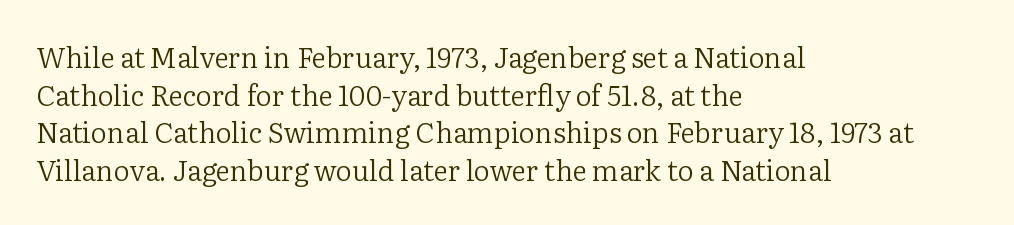
The image shows 28 px regular-weight serif type, upright; set left-aligned, normal line spacing (1.34x), normal letter spacing, not underlined; low stroke contrast and a medium x-height.
